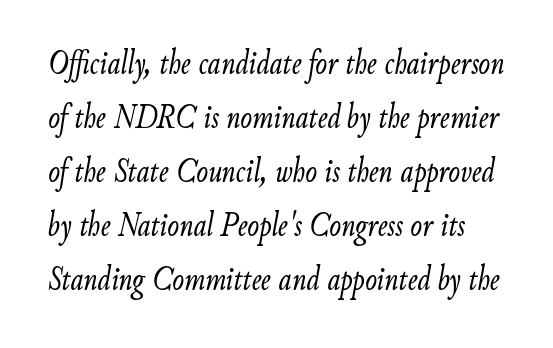
The image shows 35 px light, condensed type, italic (leaning right); set normal line spacing (1.54x), normal letter spacing, not underlined; low stroke contrast and a small x-height.
